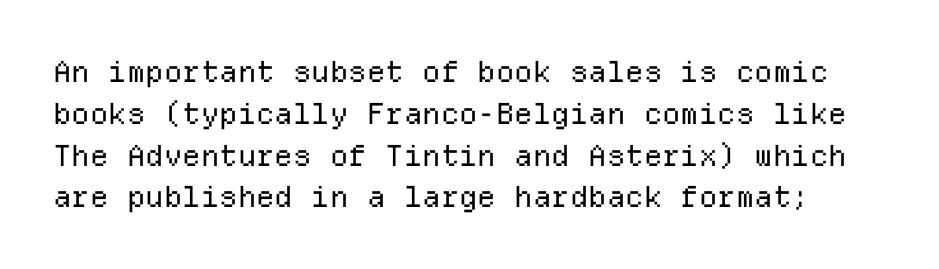
{"serif": "no", "italic": "no", "bold": "no", "weight": "regular", "width": "normal", "stroke_contrast": "low", "x_height": "medium", "monospaced": "yes", "underline": "no", "line_spacing": "normal", "line_spacing_ratio": 1.44, "letter_spacing": "normal", "letter_spacing_em": 0.0, "glyph_px": 29}
